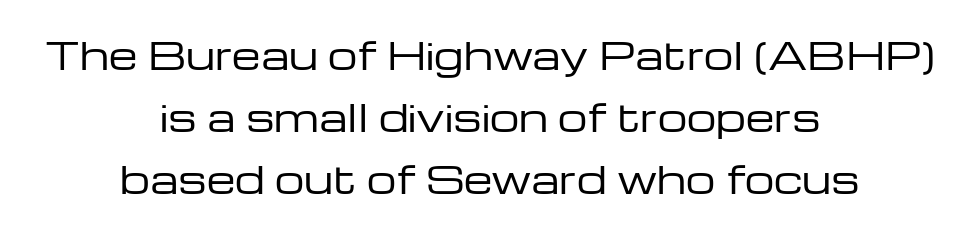
The image shows 37 px regular-weight, wide sans-serif type, upright; set centered, normal line spacing (1.67x), normal letter spacing, not underlined; low stroke contrast and a medium x-height.
